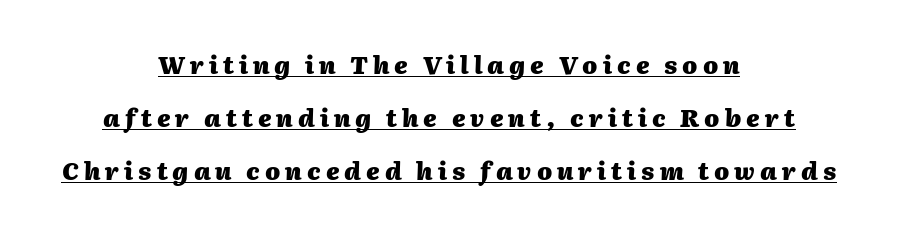
Q: Is the text bold? A: Yes.
Q: Is the text italic (slanted)? A: Yes, it leans right by about 2 degrees.
Q: Is the text underlined? A: Yes.
Q: How is the paragraph aligned? A: Centered.
Q: Is the spacing between letters normal or unusually wide? A: Unusually wide.
Q: Is the spacing between lines tight, normal or loose? A: Loose.
